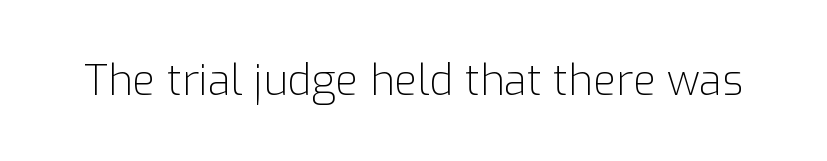
The image shows 42 px light sans-serif type, upright; set normal letter spacing, not underlined; low stroke contrast and a medium x-height.
